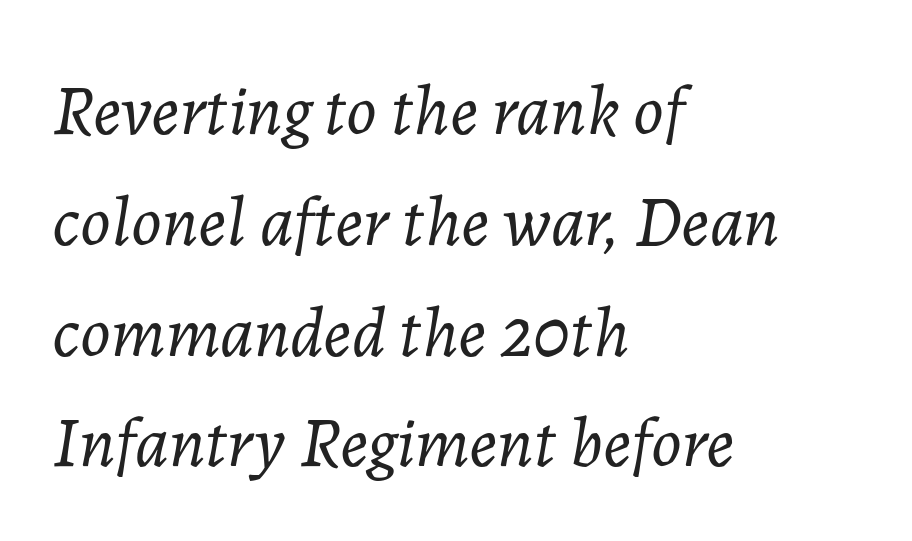
{"italic": "yes", "lean": "right", "slant_degrees": 7, "bold": "no", "weight": "light", "width": "normal", "stroke_contrast": "low", "x_height": "medium", "monospaced": "no", "underline": "no", "align": "left", "line_spacing": "normal", "line_spacing_ratio": 1.56, "letter_spacing": "normal", "letter_spacing_em": 0.0, "glyph_px": 71}
